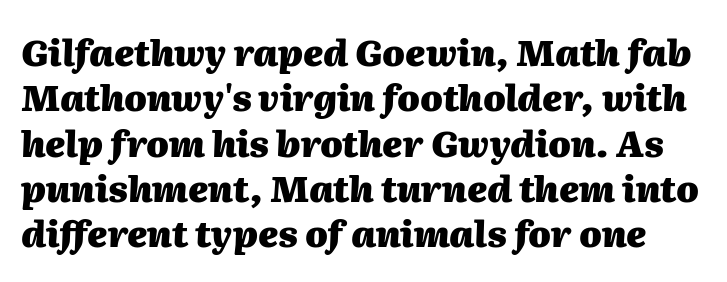
The image shows 36 px heavy type, italic (leaning right); set normal line spacing (1.26x), normal letter spacing, not underlined; medium stroke contrast and a medium x-height.
